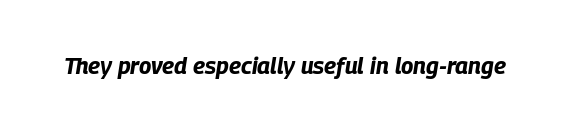
Q: Is the text bold? A: Yes.
Q: Is the text italic (slanted)? A: Yes, it leans right by about 9 degrees.
Q: Is the text underlined? A: No.
Q: Is the spacing between letters normal or unusually wide? A: Normal.
